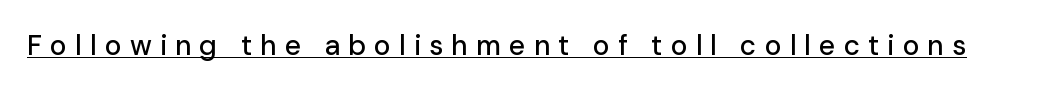
Type style note: lacks serifs. Descenders here cross a horizontal rule under the line. Looks like regular typesetting: each glyph gets only the width it needs. The letters stand upright; this is a roman face. How are the letters spaced? Widely, with obvious added tracking.
